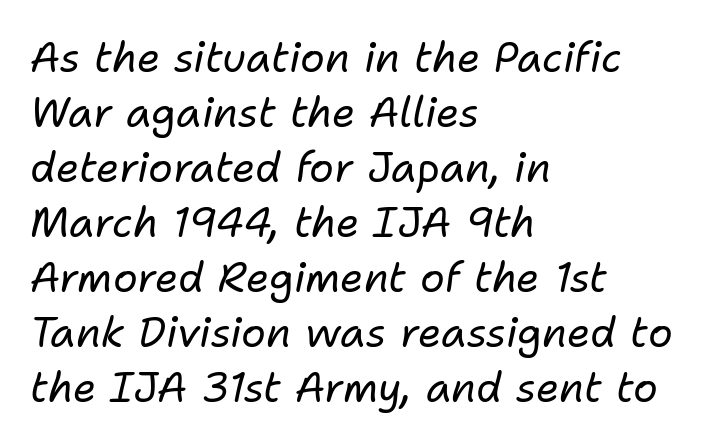
Q: Is the text bold? A: No.
Q: Is the text italic (slanted)? A: Yes, it leans right by about 11 degrees.
Q: Is the text underlined? A: No.
Q: How is the paragraph aligned? A: Left-aligned.
Q: Is the spacing between letters normal or unusually wide? A: Normal.
Q: Is the spacing between lines tight, normal or loose? A: Normal.
Q: Width (condensed, normal, or wide)? A: Normal.
Q: Stroke contrast? A: Low.
Q: x-height? A: Medium.
Q: Monospaced? A: No.
